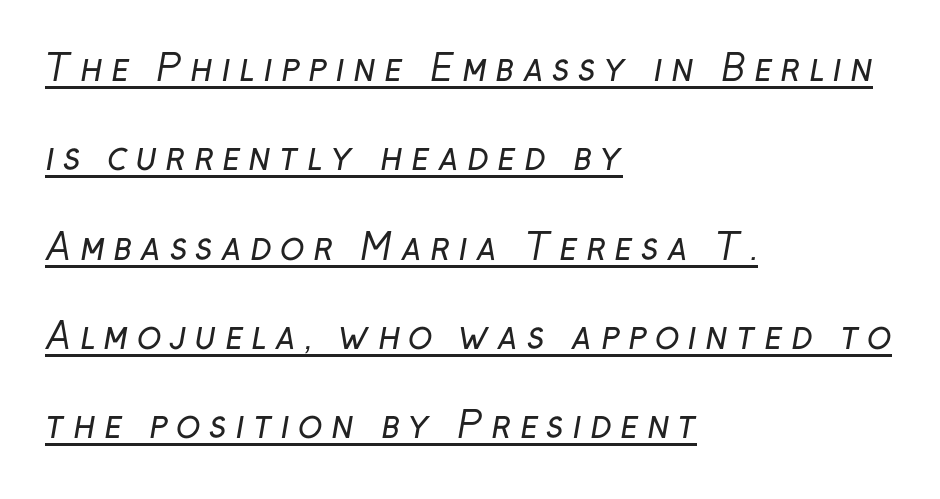
{"serif": "no", "bold": "no", "weight": "regular", "width": "normal", "stroke_contrast": "low", "x_height": "medium", "monospaced": "no", "underline": "yes", "align": "left", "line_spacing": "loose", "line_spacing_ratio": 2.48, "letter_spacing": "wide", "letter_spacing_em": 0.23, "glyph_px": 36}
